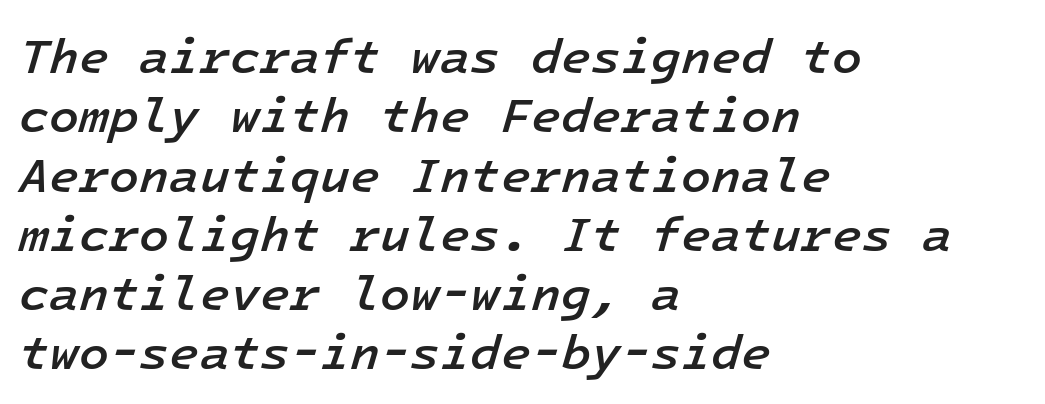
The image shows 49 px semibold type, italic (leaning right), monospaced; set left-aligned, line spacing 1.21x, normal letter spacing, not underlined; low stroke contrast and a medium x-height.
